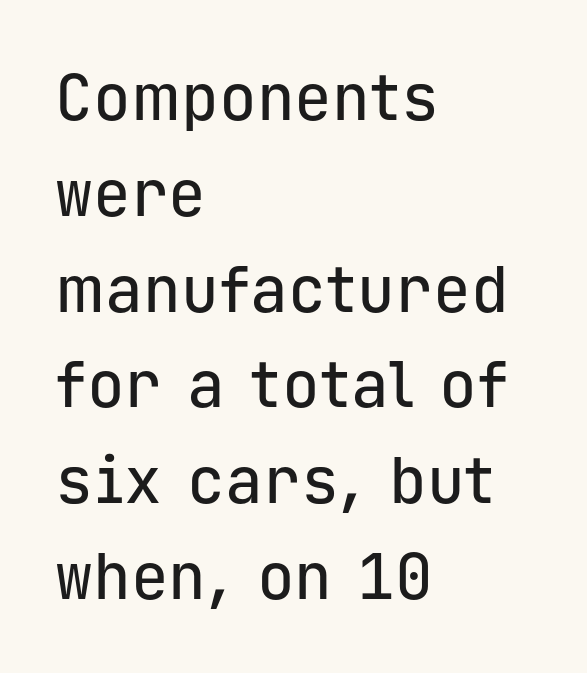
Q: Is the text italic (slanted)? A: No, it is upright.
Q: Is the typeface a serif or a sans-serif typeface? A: Sans-serif.
Q: Is the text underlined? A: No.
Q: How is the paragraph aligned? A: Left-aligned.
Q: Is the spacing between letters normal or unusually wide? A: Normal.
Q: Is the spacing between lines tight, normal or loose? A: Normal.
Q: Width (condensed, normal, or wide)? A: Normal.
Q: Stroke contrast? A: Low.
Q: x-height? A: Medium.
Q: Monospaced? A: Yes.
